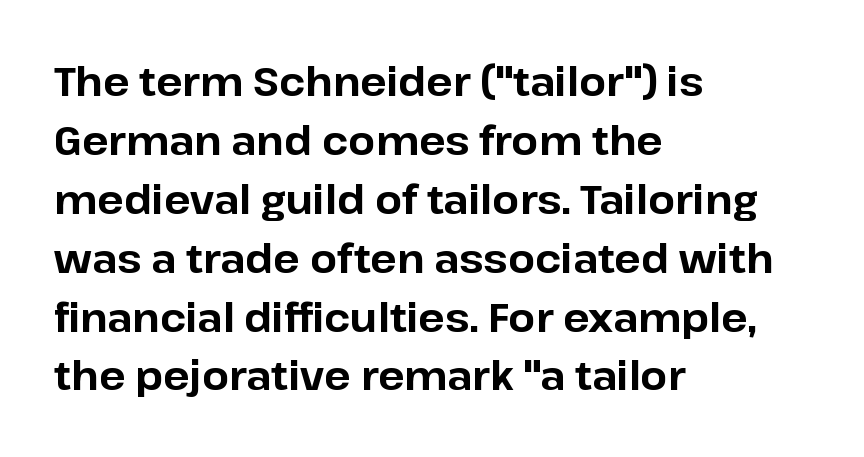
Q: Is the text bold? A: Yes.
Q: Is the text italic (slanted)? A: No, it is upright.
Q: Is the typeface a serif or a sans-serif typeface? A: Sans-serif.
Q: Is the text underlined? A: No.
Q: How is the paragraph aligned? A: Left-aligned.
Q: Is the spacing between letters normal or unusually wide? A: Normal.
Q: Is the spacing between lines tight, normal or loose? A: Normal.
Q: Width (condensed, normal, or wide)? A: Normal.
Q: Stroke contrast? A: Low.
Q: x-height? A: Medium.
Q: Monospaced? A: No.
